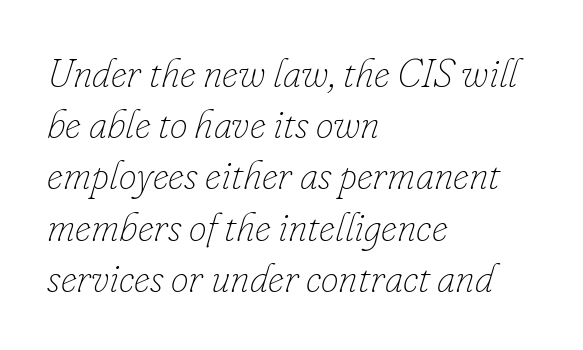
{"italic": "yes", "lean": "right", "slant_degrees": 16, "bold": "no", "weight": "thin", "width": "normal", "stroke_contrast": "low", "x_height": "small", "monospaced": "no", "underline": "no", "align": "left", "line_spacing": "normal", "line_spacing_ratio": 1.28, "letter_spacing": "normal", "letter_spacing_em": 0.0, "glyph_px": 40}
